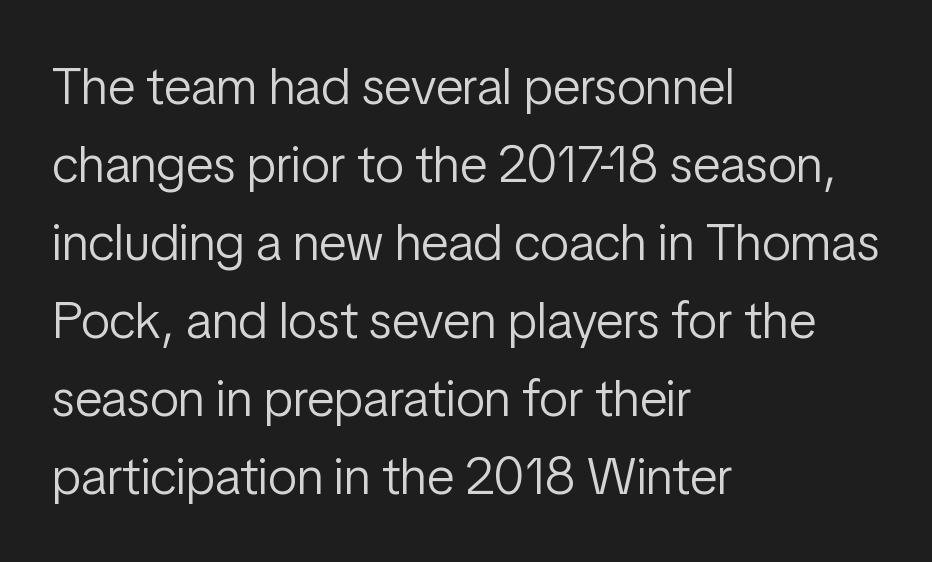
Q: Is the text bold? A: No.
Q: Is the text italic (slanted)? A: No, it is upright.
Q: Is the typeface a serif or a sans-serif typeface? A: Sans-serif.
Q: Is the text underlined? A: No.
Q: How is the paragraph aligned? A: Left-aligned.
Q: Is the spacing between letters normal or unusually wide? A: Normal.
Q: Is the spacing between lines tight, normal or loose? A: Normal.
Q: Width (condensed, normal, or wide)? A: Condensed.
Q: Stroke contrast? A: Low.
Q: x-height? A: Medium.
Q: Monospaced? A: No.
